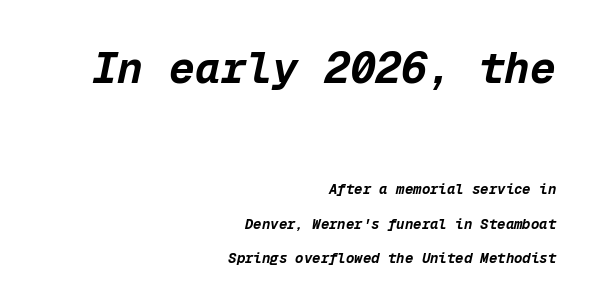
{"italic": "yes", "lean": "right", "slant_degrees": 12, "bold": "yes", "weight": "bold", "width": "normal", "stroke_contrast": "low", "x_height": "medium", "monospaced": "yes", "underline": "no", "align": "right", "line_spacing": "loose", "line_spacing_ratio": 2.46, "letter_spacing": "normal", "letter_spacing_em": 0.0, "larger_block": "first", "size_ratio": 3.07, "glyph_px": 43}
